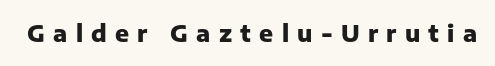
The lettering stays uniformly vertical, giving the passage a roman look. You could only call the tracking loose — the letters float apart. Unmarked baselines from the first word to the last. Plenty of ink on the page — the face is bold.
